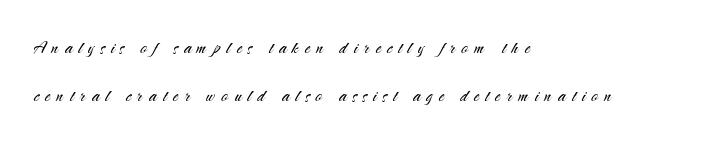
{"bold": "no", "underline": "no", "align": "left", "line_spacing": "loose", "line_spacing_ratio": 2.17, "letter_spacing": "wide", "letter_spacing_em": 0.28, "glyph_px": 22}
